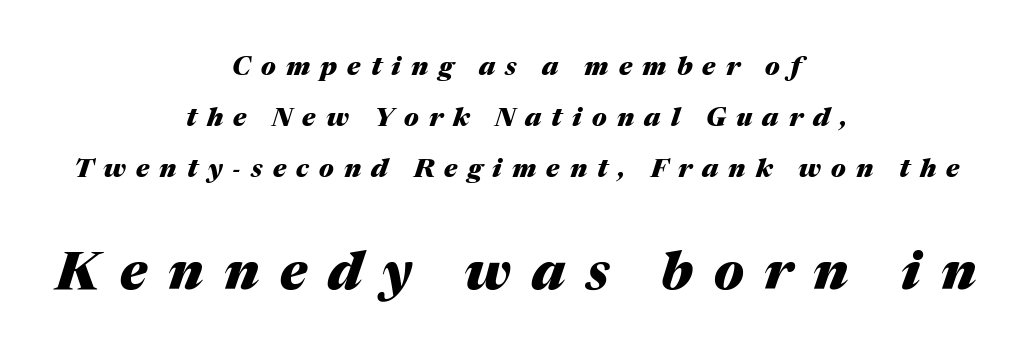
The image shows 53 px heavy type, italic (leaning right); set centered, loose line spacing (1.96x), unusually wide letter spacing (+0.39 em), not underlined; the second (bottom) block is 2.04x larger; medium stroke contrast and a medium x-height.
